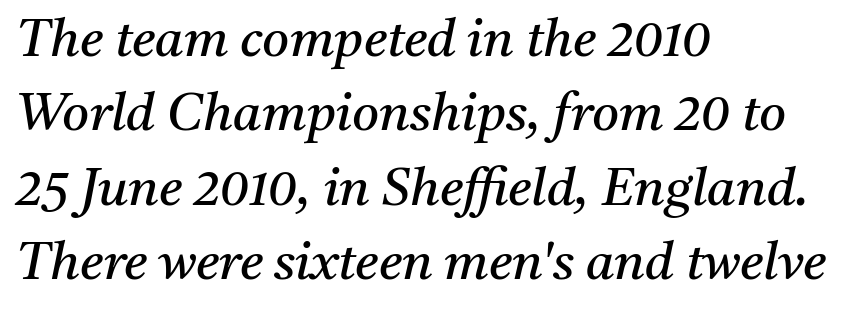
{"serif": "yes", "italic": "yes", "lean": "right", "slant_degrees": 11, "bold": "no", "weight": "regular", "width": "normal", "stroke_contrast": "medium", "x_height": "medium", "monospaced": "no", "underline": "no", "align": "left", "line_spacing": "normal", "line_spacing_ratio": 1.43, "letter_spacing": "normal", "letter_spacing_em": 0.0, "glyph_px": 52}
